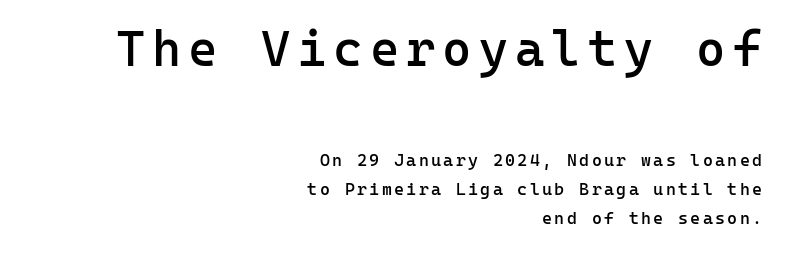
The image shows 50 px semibold sans-serif type, upright, monospaced; set right-aligned, normal line spacing (1.7x), not underlined; the first (top) block is 2.94x larger; low stroke contrast and a medium x-height.
